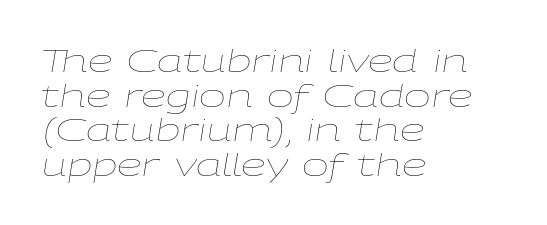
{"italic": "yes", "lean": "right", "slant_degrees": 9, "bold": "no", "weight": "thin", "width": "wide", "stroke_contrast": "low", "x_height": "medium", "monospaced": "no", "underline": "no", "align": "left", "line_spacing": "tight", "line_spacing_ratio": 1.08, "letter_spacing": "normal", "letter_spacing_em": 0.0, "glyph_px": 32}
